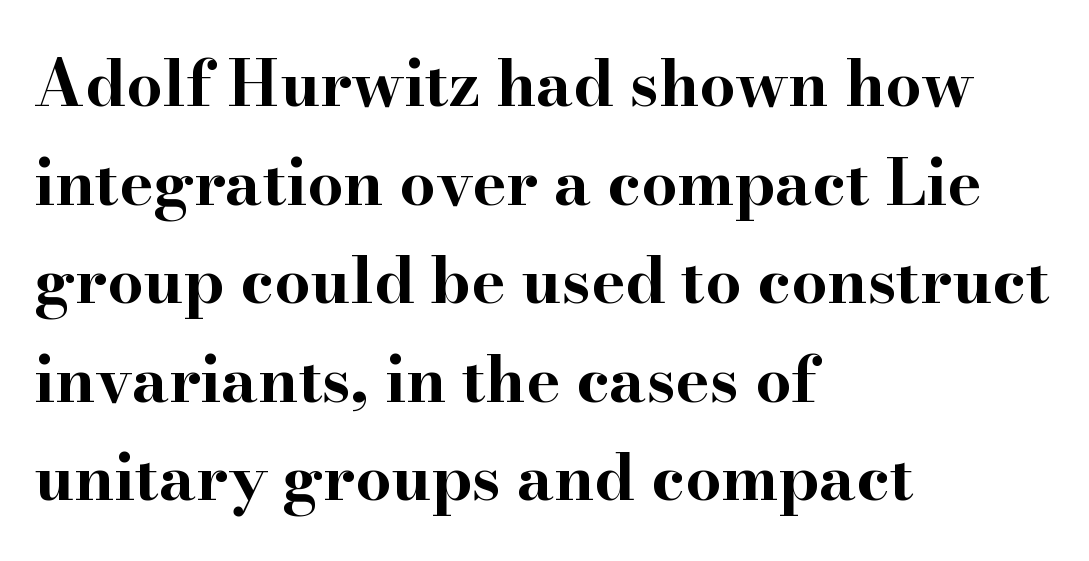
{"serif": "yes", "italic": "no", "bold": "yes", "weight": "bold", "width": "wide", "stroke_contrast": "high", "x_height": "small", "monospaced": "no", "underline": "no", "align": "left", "line_spacing": "normal", "line_spacing_ratio": 1.54, "letter_spacing": "normal", "letter_spacing_em": 0.0, "glyph_px": 64}
